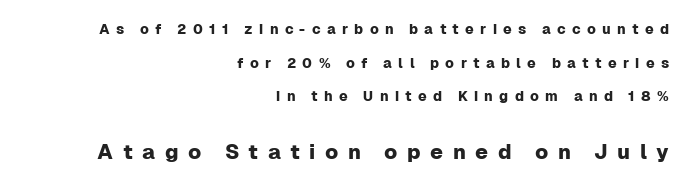
Q: Is the text italic (slanted)? A: No, it is upright.
Q: Is the text underlined? A: No.
Q: How is the paragraph aligned? A: Right-aligned.
Q: Is the spacing between letters normal or unusually wide? A: Unusually wide.
Q: Is the spacing between lines tight, normal or loose? A: Loose.
Q: Which block of text is set in a larger size, the first (top) or the second (bottom)? A: The second (bottom) one.
